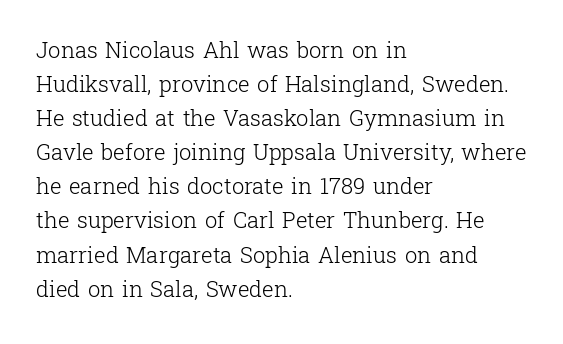
The image shows 22 px text type, upright; set left-aligned, normal line spacing (1.55x), normal letter spacing, not underlined.
